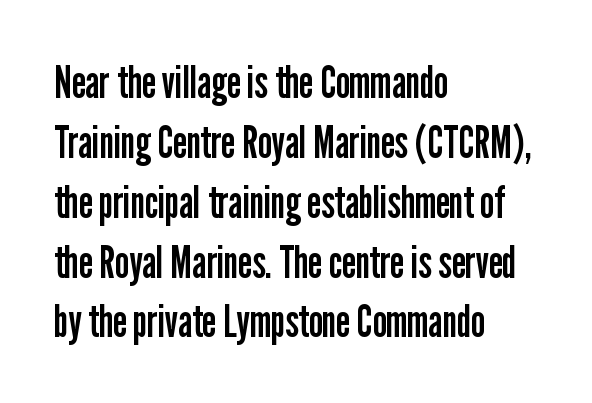
{"serif": "no", "italic": "no", "bold": "no", "weight": "regular", "width": "condensed", "stroke_contrast": "low", "x_height": "medium", "monospaced": "no", "underline": "no", "align": "left", "line_spacing": "normal", "line_spacing_ratio": 1.33, "letter_spacing": "normal", "letter_spacing_em": 0.0, "glyph_px": 45}
